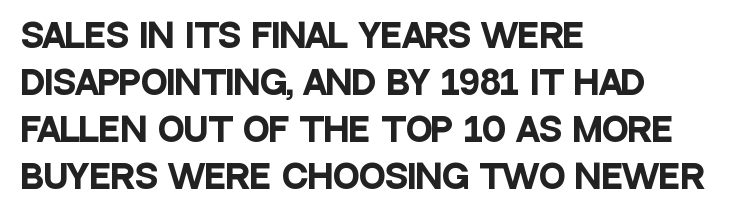
Q: Is the text bold? A: Yes.
Q: Is the text italic (slanted)? A: No, it is upright.
Q: Is the typeface a serif or a sans-serif typeface? A: Sans-serif.
Q: Is the text underlined? A: No.
Q: How is the paragraph aligned? A: Left-aligned.
Q: Is the spacing between letters normal or unusually wide? A: Normal.
Q: Is the spacing between lines tight, normal or loose? A: Normal.
Q: Width (condensed, normal, or wide)? A: Condensed.
Q: Stroke contrast? A: Low.
Q: x-height? A: Large.
Q: Monospaced? A: No.
